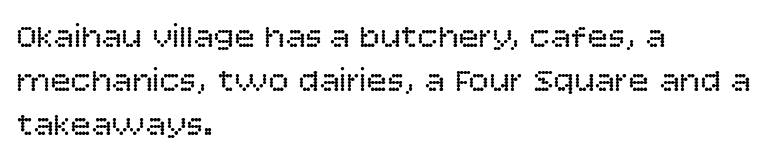
Each word holds together tightly as a unit, with standard inter-letter gaps. Horizontal bands of white between lines are of average thickness. You could not count columns in this text — the font is proportionally spaced. The font family rendered here belongs to the sans-serif group. The paragraph shown leans on its left margin. The strokes are not fattened; the text isn't bold.
